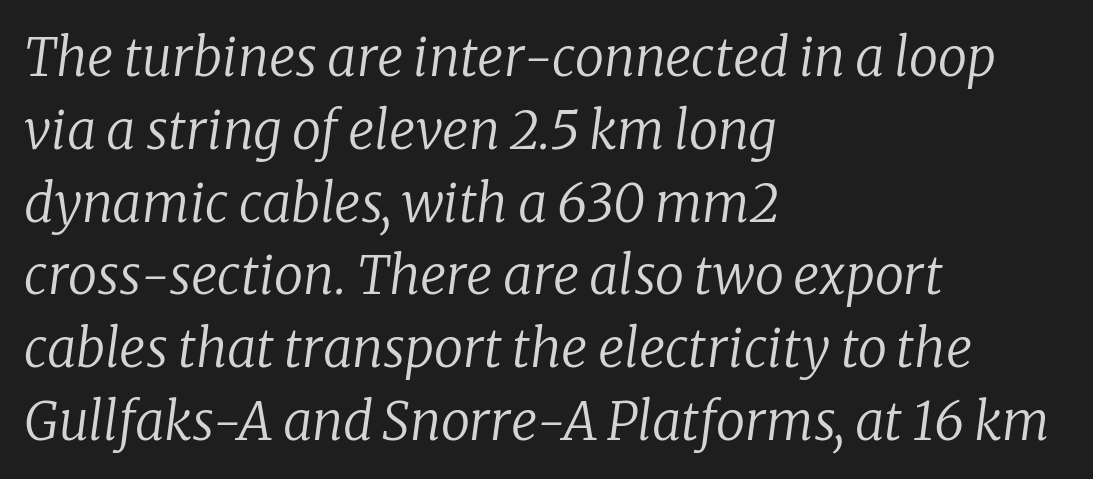
Q: Is the text bold? A: No.
Q: Is the text italic (slanted)? A: Yes, it leans right by about 8 degrees.
Q: Is the typeface a serif or a sans-serif typeface? A: Serif.
Q: Is the text underlined? A: No.
Q: How is the paragraph aligned? A: Left-aligned.
Q: Is the spacing between letters normal or unusually wide? A: Normal.
Q: Is the spacing between lines tight, normal or loose? A: Normal.
Q: Width (condensed, normal, or wide)? A: Normal.
Q: Stroke contrast? A: Low.
Q: x-height? A: Medium.
Q: Monospaced? A: No.
